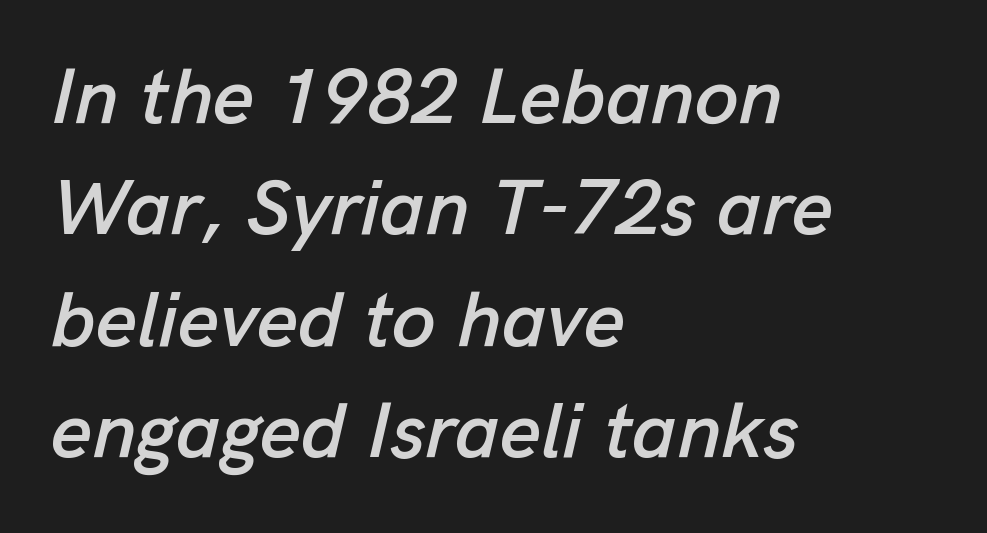
Any mark beneath the type? The region is blank. These lines sit exactly where default settings would place them. In terms of letterspacing, this is plain default setting. Every row of glyphs begins at an identical x-position on the left.
